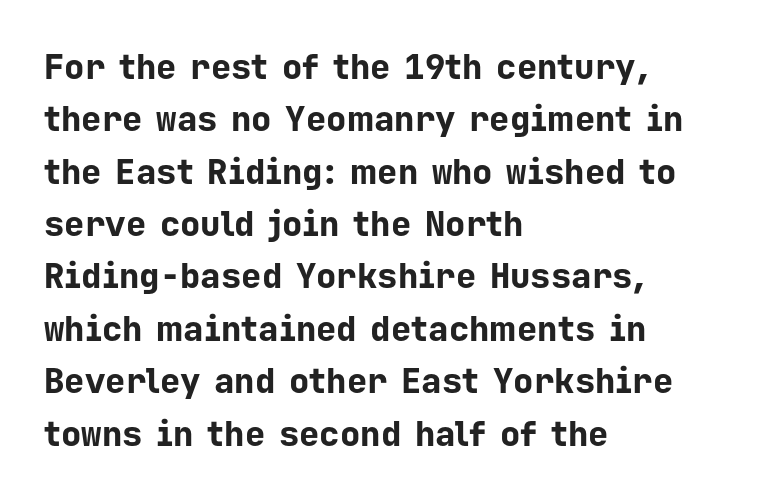
The image shows 34 px bold sans-serif type, upright, monospaced; set left-aligned, normal line spacing (1.54x), normal letter spacing, not underlined; low stroke contrast and a medium x-height.
